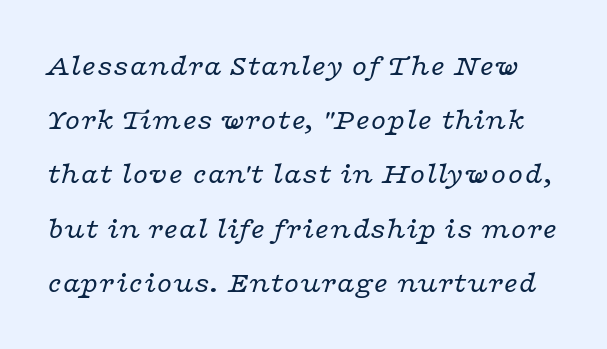
Q: Is the text bold? A: No.
Q: Is the text italic (slanted)? A: Yes, it leans right by about 16 degrees.
Q: Is the typeface a serif or a sans-serif typeface? A: Serif.
Q: Is the text underlined? A: No.
Q: Is the spacing between letters normal or unusually wide? A: Normal.
Q: Width (condensed, normal, or wide)? A: Wide.
Q: Stroke contrast? A: Low.
Q: x-height? A: Medium.
Q: Monospaced? A: No.
